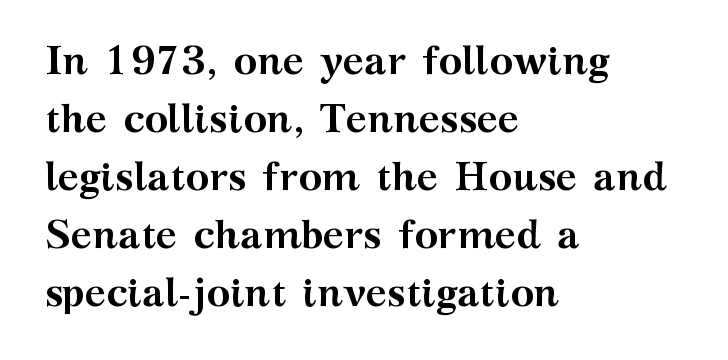
Is the block centered? No — it sits flush against the left margin. As a designer I'd log this as weight 700, bold. The foot of each line stays bare and open. You can tell from the footed stems that serif type was used. These lines are rendered in a variable-pitch font. Nobody touched the tracking dial on this one.
